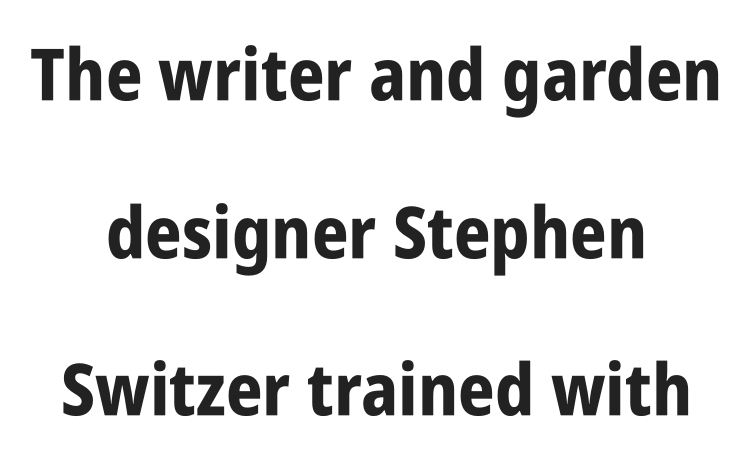
The typography opts for an upright posture over an oblique one. Heft: maximum for text — a bold. Line starts and ends both wander, symmetrically. In terms of leading, this rendering errs on the spacious side. The space beneath each line is pristine and unruled. Is the letter spacing exaggerated? No — it looks like the ordinary default.
